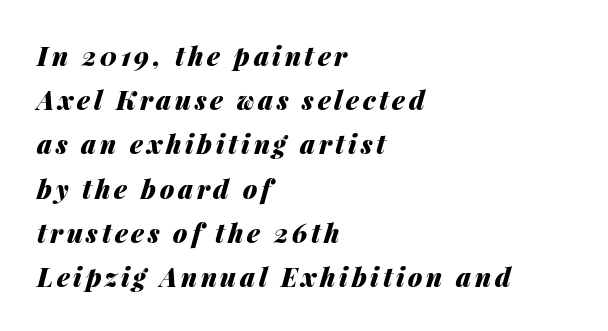
Q: Is the text bold? A: Yes.
Q: Is the text italic (slanted)? A: Yes, it leans right by about 14 degrees.
Q: Is the text underlined? A: No.
Q: How is the paragraph aligned? A: Left-aligned.
Q: Is the spacing between lines tight, normal or loose? A: Normal.
